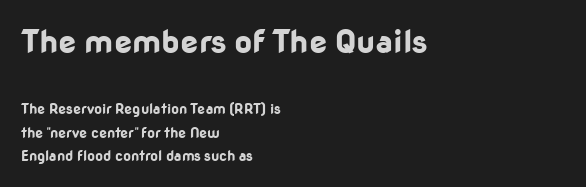
The image shows 32 px bold sans-serif type, upright; set left-aligned, normal line spacing (1.68x), normal letter spacing, not underlined; the first (top) block is 2.29x larger; low stroke contrast and a medium x-height.
